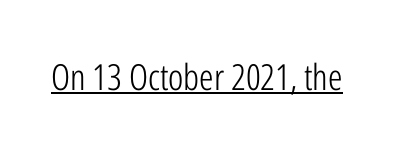
Q: Is the text bold? A: No.
Q: Is the text italic (slanted)? A: No, it is upright.
Q: Is the typeface a serif or a sans-serif typeface? A: Sans-serif.
Q: Is the text underlined? A: Yes.
Q: Is the spacing between letters normal or unusually wide? A: Normal.
Q: Width (condensed, normal, or wide)? A: Condensed.
Q: Stroke contrast? A: Low.
Q: x-height? A: Medium.
Q: Monospaced? A: No.
